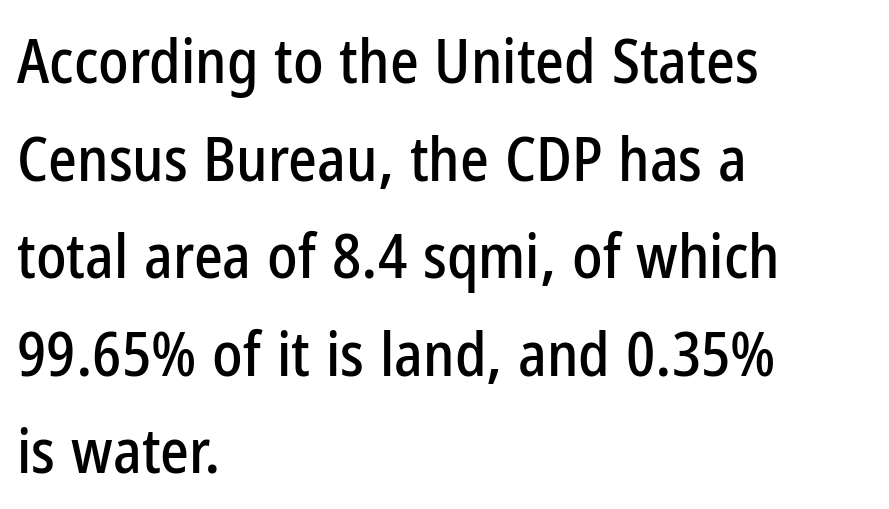
Think of a printed novel: that variable character pitch is what you see here. The type sits square on the baseline with zero lean. Note: no serifs on the glyphs. Leading: standard.
